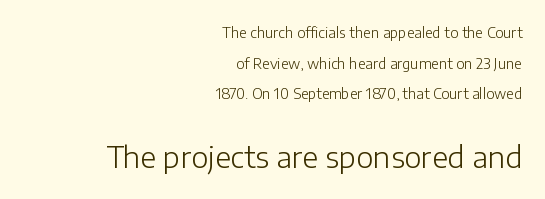
The image shows 29 px light sans-serif type, upright; set right-aligned, loose line spacing (2.19x), normal letter spacing, not underlined; the second (bottom) block is 2.07x larger; low stroke contrast and a medium x-height.
